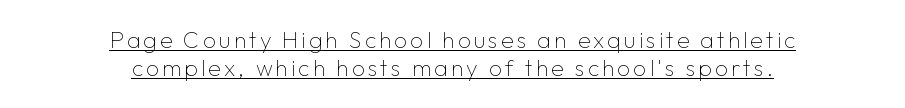
No italicization has been applied; the sample stays upright. The face used here appears with an underline applied. This rendering uses center alignment, leaving both contours irregular but symmetric. Bold? No — there's no thickening of the strokes.
